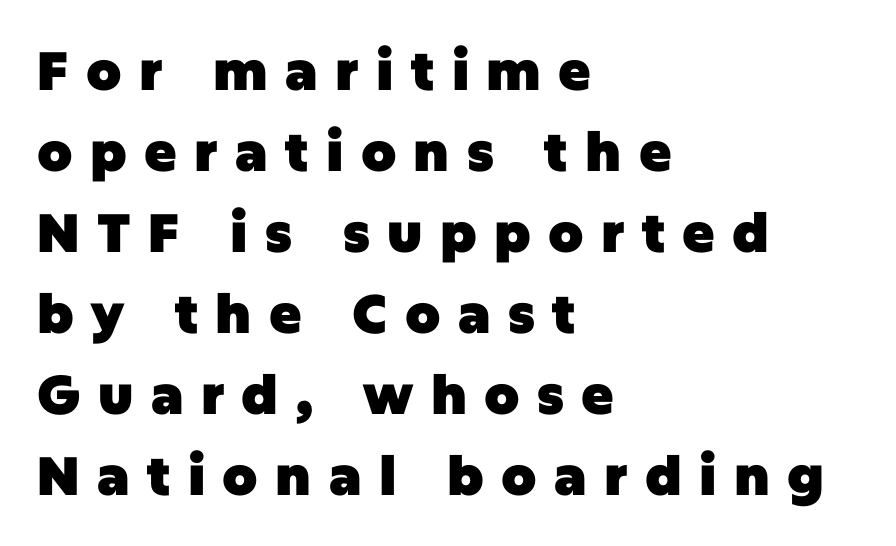
Q: Is the text bold? A: Yes.
Q: Is the text italic (slanted)? A: No, it is upright.
Q: Is the typeface a serif or a sans-serif typeface? A: Sans-serif.
Q: Is the text underlined? A: No.
Q: How is the paragraph aligned? A: Left-aligned.
Q: Is the spacing between letters normal or unusually wide? A: Unusually wide.
Q: Is the spacing between lines tight, normal or loose? A: Normal.
Q: Width (condensed, normal, or wide)? A: Normal.
Q: Stroke contrast? A: Low.
Q: x-height? A: Large.
Q: Monospaced? A: No.
